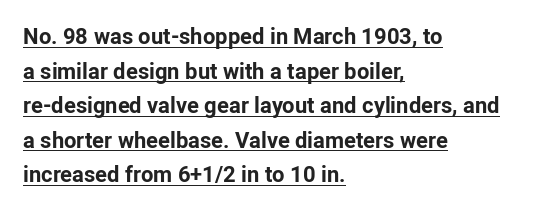
{"italic": "no", "bold": "yes", "underline": "yes", "align": "left", "line_spacing": "normal", "line_spacing_ratio": 1.57, "letter_spacing": "normal", "letter_spacing_em": 0.0, "glyph_px": 22}
